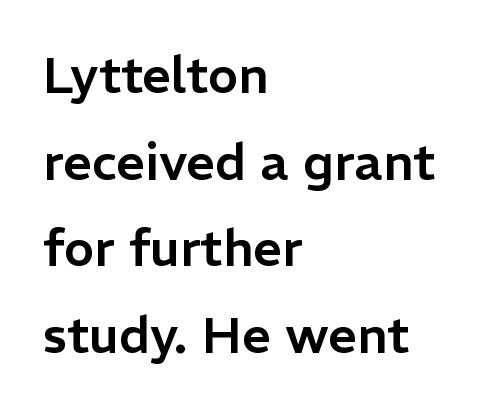
Q: Is the text italic (slanted)? A: No, it is upright.
Q: Is the typeface a serif or a sans-serif typeface? A: Sans-serif.
Q: Is the text underlined? A: No.
Q: How is the paragraph aligned? A: Left-aligned.
Q: Is the spacing between letters normal or unusually wide? A: Normal.
Q: Is the spacing between lines tight, normal or loose? A: Normal.
Q: Width (condensed, normal, or wide)? A: Normal.
Q: Stroke contrast? A: Low.
Q: x-height? A: Medium.
Q: Monospaced? A: No.
